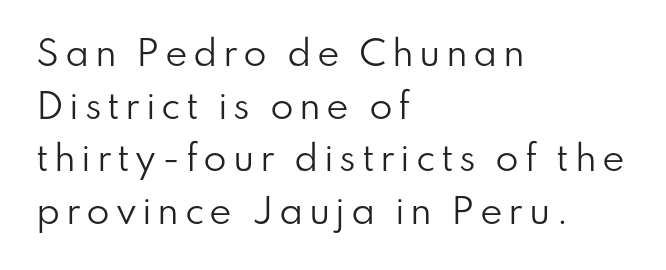
{"serif": "no", "italic": "no", "bold": "no", "weight": "regular", "width": "normal", "stroke_contrast": "low", "x_height": "small", "monospaced": "no", "underline": "no", "align": "left", "line_spacing": "normal", "line_spacing_ratio": 1.55, "glyph_px": 34}
